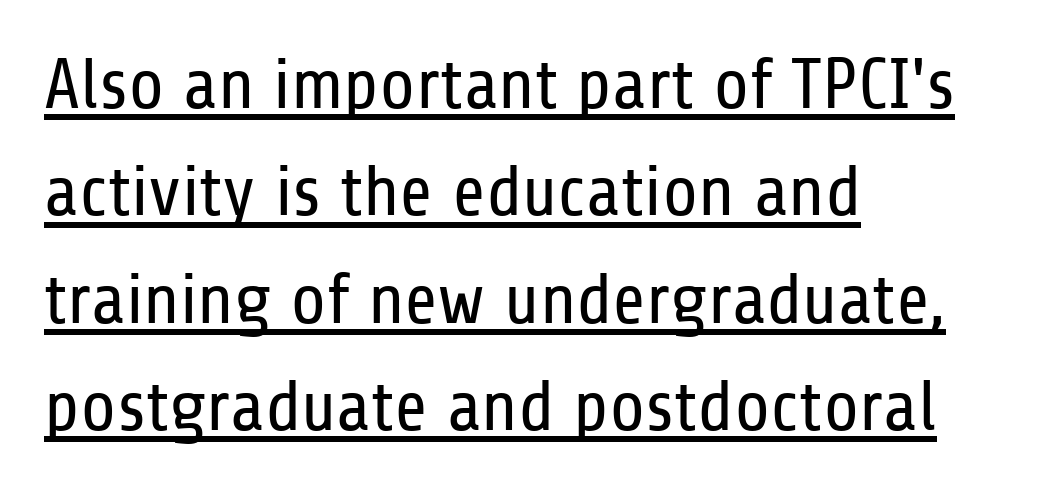
{"serif": "no", "italic": "no", "bold": "no", "weight": "regular", "width": "condensed", "stroke_contrast": "low", "x_height": "medium", "monospaced": "no", "underline": "yes", "align": "left", "line_spacing": "normal", "line_spacing_ratio": 1.49, "letter_spacing": "normal", "letter_spacing_em": 0.0, "glyph_px": 72}
